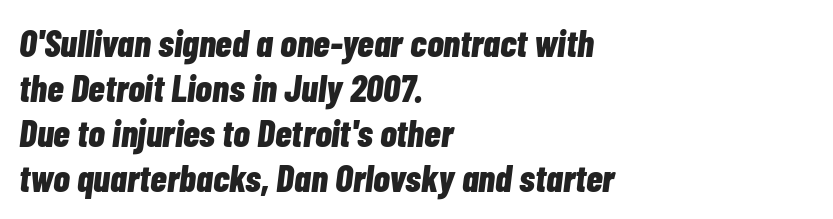
Q: Is the text bold? A: Yes.
Q: Is the text italic (slanted)? A: Yes, it leans right by about 7 degrees.
Q: Is the text underlined? A: No.
Q: How is the paragraph aligned? A: Left-aligned.
Q: Is the spacing between letters normal or unusually wide? A: Normal.
Q: Width (condensed, normal, or wide)? A: Condensed.
Q: Stroke contrast? A: Low.
Q: x-height? A: Medium.
Q: Monospaced? A: No.
